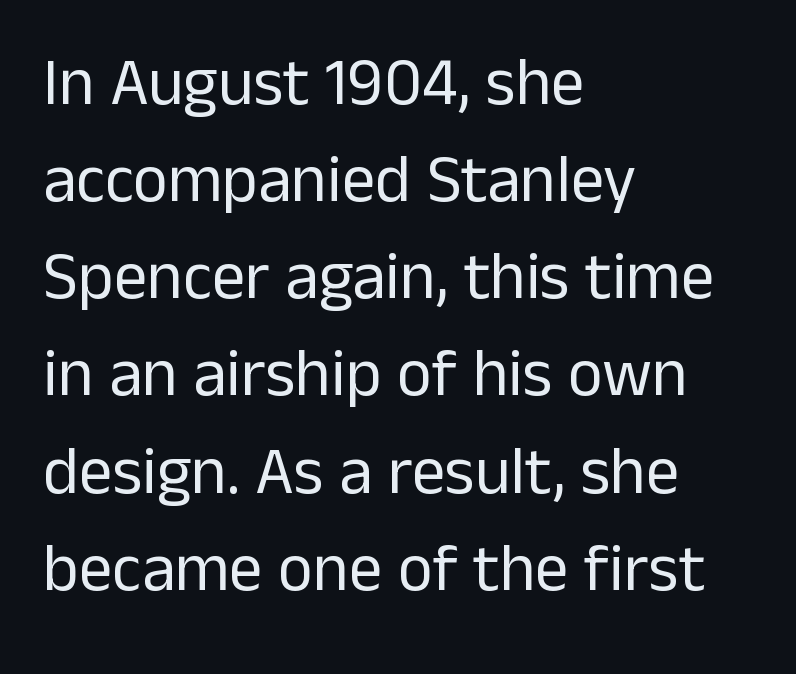
Q: Is the text bold? A: No.
Q: Is the text italic (slanted)? A: No, it is upright.
Q: Is the typeface a serif or a sans-serif typeface? A: Sans-serif.
Q: Is the text underlined? A: No.
Q: How is the paragraph aligned? A: Left-aligned.
Q: Is the spacing between letters normal or unusually wide? A: Normal.
Q: Is the spacing between lines tight, normal or loose? A: Normal.
Q: Width (condensed, normal, or wide)? A: Normal.
Q: Stroke contrast? A: Low.
Q: x-height? A: Medium.
Q: Monospaced? A: No.
